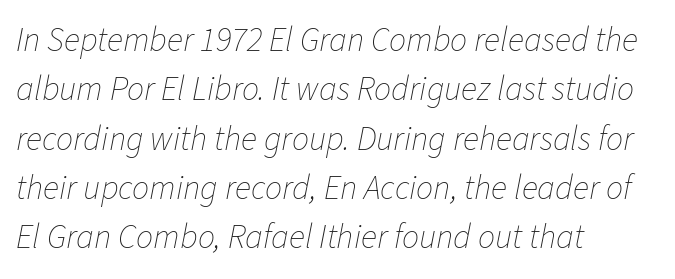
Q: Is the text bold? A: No.
Q: Is the text italic (slanted)? A: Yes, it leans right by about 11 degrees.
Q: Is the text underlined? A: No.
Q: How is the paragraph aligned? A: Left-aligned.
Q: Is the spacing between letters normal or unusually wide? A: Normal.
Q: Is the spacing between lines tight, normal or loose? A: Normal.
Q: Width (condensed, normal, or wide)? A: Normal.
Q: Stroke contrast? A: Low.
Q: x-height? A: Medium.
Q: Monospaced? A: No.
